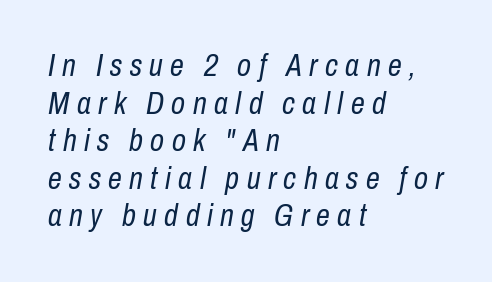
The image shows 31 px regular-weight, condensed type, italic (leaning right); set left-aligned, line spacing 1.21x, unusually wide letter spacing (+0.24 em), not underlined; low stroke contrast and a medium x-height.
